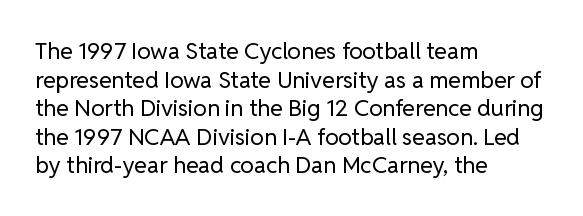
Beneath every word, the page is bare. On a weight scale, this lands at 450 or below. Look at the tracking — it's just the regular setting, nothing added. The typesetter chose a ragged-right arrangement here. Upright lettering throughout.
